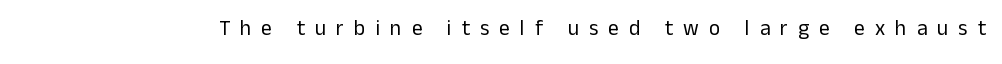
Caption: expanded tracking, letters set apart. Weight class: somewhere from thin through regular. A bare baseline throughout the passage. Designer's note — italics off, roman on.
